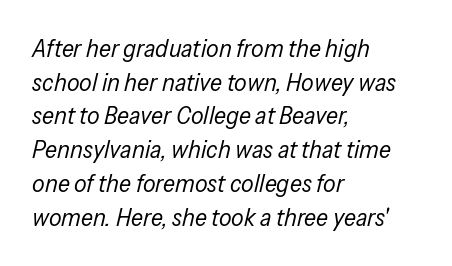
This rendering leaves character spacing at its baseline value. Heft: none added — not bold. A normal amount of white space separates one row of letters from the next. The font's italic variant was chosen for this text.
